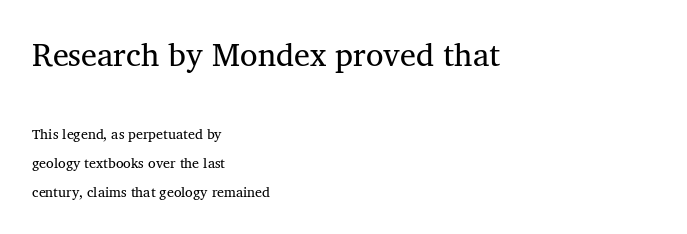
A roman cut, with each character standing at attention. Serif or sans? Serif — the stroke terminals have little feet. Unmarked baselines from the first word to the last. These lines are rendered in a variable-pitch font.
